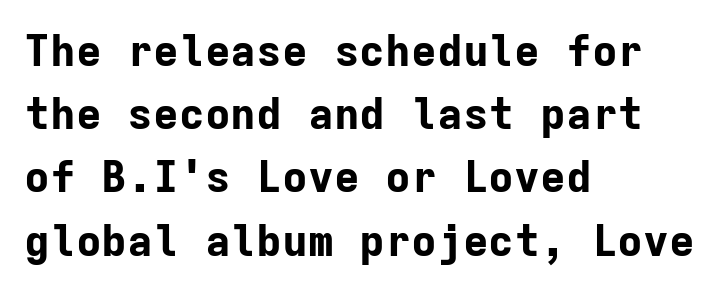
The image shows 43 px bold sans-serif type, upright, monospaced; set left-aligned, normal line spacing (1.47x), normal letter spacing, not underlined; low stroke contrast and a medium x-height.
